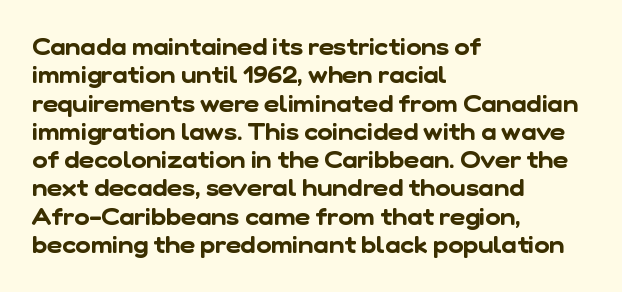
Just letters on the line, the space beneath them empty. Each line starts at the same left margin while the right side varies. These lines keep a tight, regular rhythm from letter to letter.
